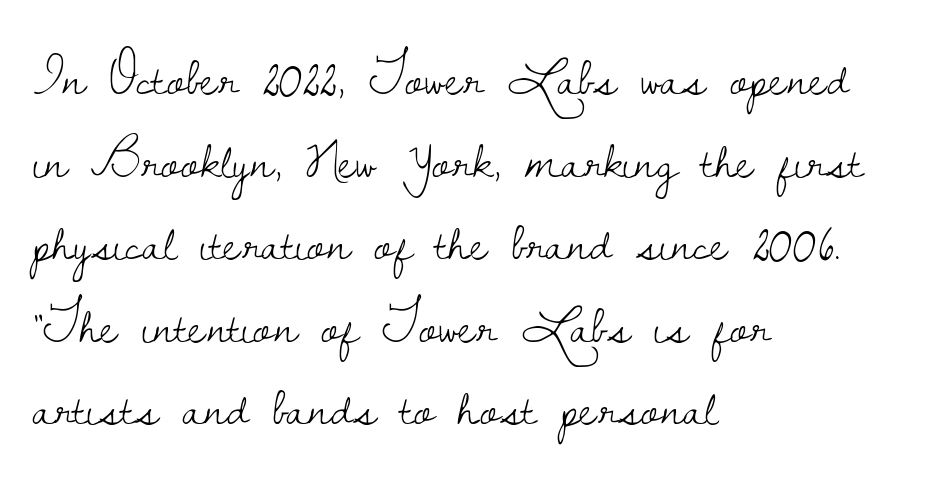
Q: Is the text bold? A: No.
Q: Is the text italic (slanted)? A: Yes.
Q: Is the typeface a serif or a sans-serif typeface? A: Serif.
Q: Is the text underlined? A: No.
Q: How is the paragraph aligned? A: Left-aligned.
Q: Is the spacing between letters normal or unusually wide? A: Normal.
Q: Is the spacing between lines tight, normal or loose? A: Normal.
Q: Width (condensed, normal, or wide)? A: Normal.
Q: Stroke contrast? A: Low.
Q: x-height? A: Small.
Q: Monospaced? A: No.
